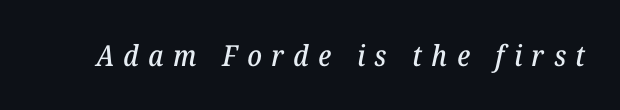
The image shows 29 px serif type, italic (leaning right); set unusually wide letter spacing (+0.33 em), not underlined; low stroke contrast and a medium x-height.
